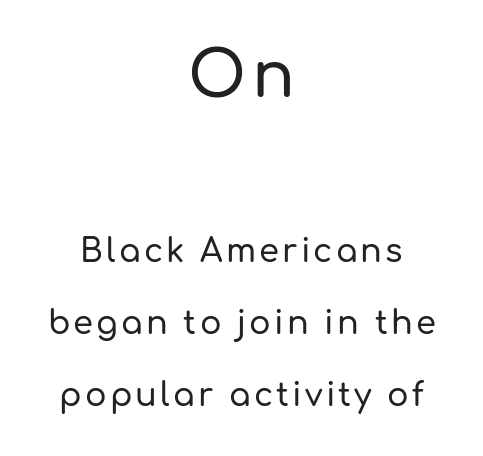
Q: Is the text italic (slanted)? A: No, it is upright.
Q: Is the typeface a serif or a sans-serif typeface? A: Sans-serif.
Q: Is the text underlined? A: No.
Q: How is the paragraph aligned? A: Centered.
Q: Is the spacing between lines tight, normal or loose? A: Loose.
Q: Which block of text is set in a larger size, the first (top) or the second (bottom)? A: The first (top) one.
Q: Width (condensed, normal, or wide)? A: Normal.
Q: Stroke contrast? A: Low.
Q: x-height? A: Medium.
Q: Monospaced? A: No.
